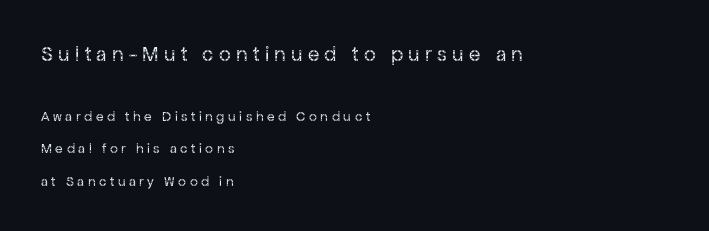
Lines of text with bare space underneath. The composition opens big and finishes small. The weight would be labelled regular, book, light, or lighter still. Notice the wide empty band between every row — that's loose leading.
